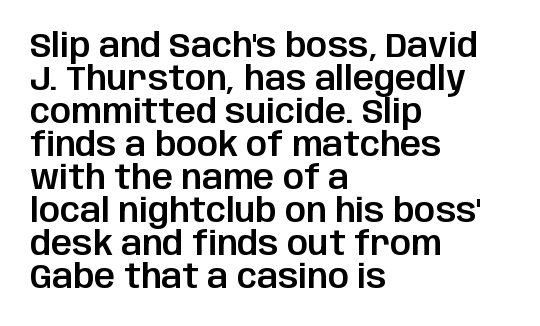
{"serif": "no", "italic": "no", "width": "normal", "stroke_contrast": "low", "x_height": "large", "monospaced": "no", "underline": "no", "align": "left", "line_spacing": "tight", "line_spacing_ratio": 1.0, "letter_spacing": "normal", "letter_spacing_em": 0.0, "glyph_px": 33}
